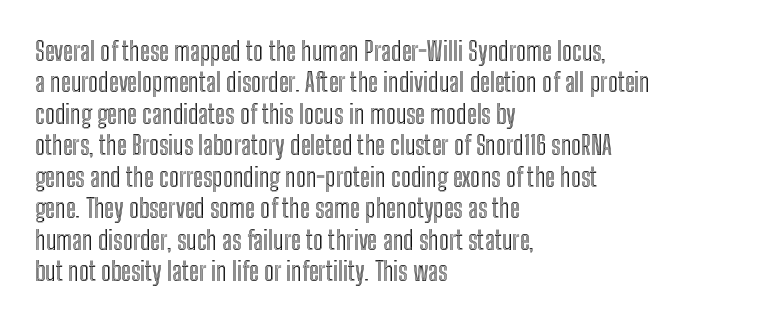
{"italic": "no", "underline": "no", "align": "left", "line_spacing_ratio": 1.21, "letter_spacing": "normal", "letter_spacing_em": 0.0, "glyph_px": 26}
